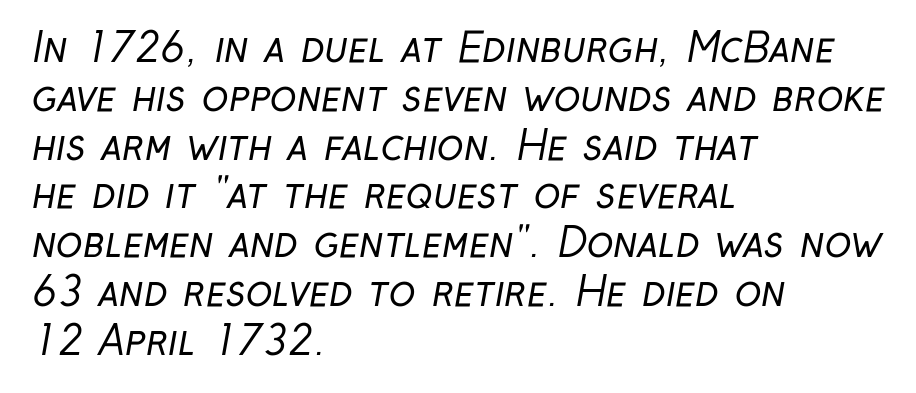
{"serif": "no", "bold": "no", "weight": "regular", "width": "condensed", "stroke_contrast": "low", "x_height": "medium", "monospaced": "no", "underline": "no", "align": "left", "line_spacing_ratio": 1.22, "letter_spacing": "normal", "letter_spacing_em": 0.0, "glyph_px": 40}
